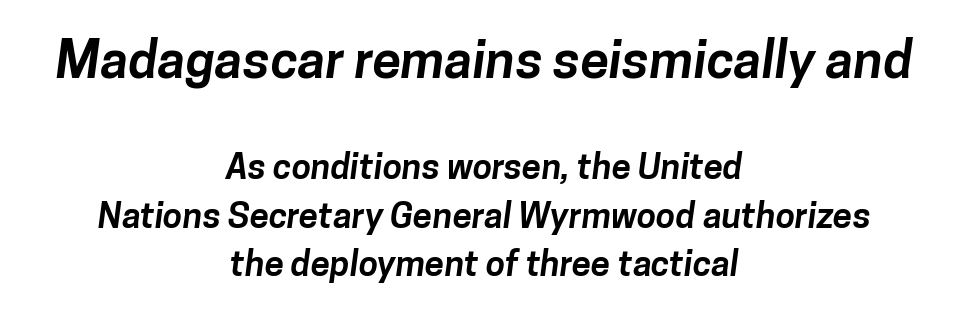
Q: Is the text bold? A: Yes.
Q: Is the typeface a serif or a sans-serif typeface? A: Sans-serif.
Q: Is the text underlined? A: No.
Q: How is the paragraph aligned? A: Centered.
Q: Is the spacing between letters normal or unusually wide? A: Normal.
Q: Is the spacing between lines tight, normal or loose? A: Normal.
Q: Which block of text is set in a larger size, the first (top) or the second (bottom)? A: The first (top) one.
Q: Width (condensed, normal, or wide)? A: Normal.
Q: Stroke contrast? A: Low.
Q: x-height? A: Medium.
Q: Monospaced? A: No.
